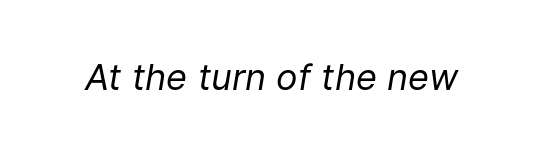
The image shows 36 px regular-weight type, italic (leaning right); set normal letter spacing, not underlined; low stroke contrast and a medium x-height.
